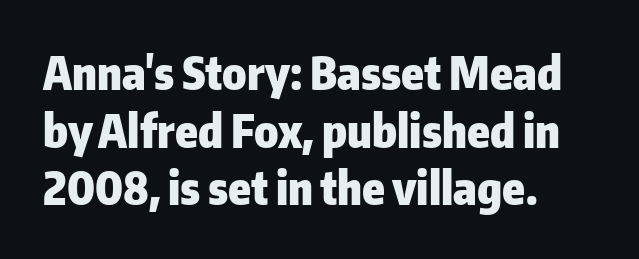
{"serif": "no", "italic": "no", "bold": "yes", "weight": "heavy", "width": "normal", "stroke_contrast": "low", "x_height": "medium", "monospaced": "no", "underline": "no", "align": "left", "line_spacing": "normal", "line_spacing_ratio": 1.28, "letter_spacing": "normal", "letter_spacing_em": 0.0, "glyph_px": 45}
